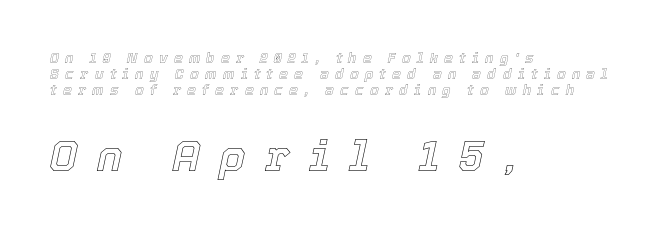
Q: Is the text italic (slanted)? A: Yes, it leans right by about 12 degrees.
Q: Is the text underlined? A: No.
Q: How is the paragraph aligned? A: Left-aligned.
Q: Is the spacing between letters normal or unusually wide? A: Unusually wide.
Q: Is the spacing between lines tight, normal or loose? A: Tight.
Q: Which block of text is set in a larger size, the first (top) or the second (bottom)? A: The second (bottom) one.
Q: Width (condensed, normal, or wide)? A: Normal.
Q: x-height? A: Medium.
Q: Monospaced? A: No.
